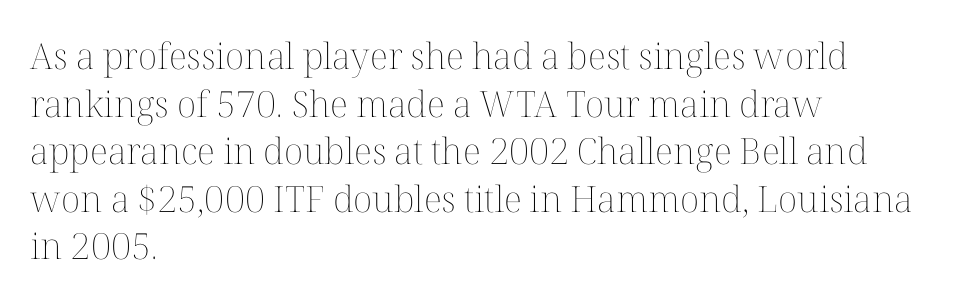
Q: Is the text bold? A: No.
Q: Is the text italic (slanted)? A: No, it is upright.
Q: Is the text underlined? A: No.
Q: How is the paragraph aligned? A: Left-aligned.
Q: Is the spacing between letters normal or unusually wide? A: Normal.
Q: Is the spacing between lines tight, normal or loose? A: Normal.
Q: Width (condensed, normal, or wide)? A: Normal.
Q: Stroke contrast? A: Medium.
Q: x-height? A: Medium.
Q: Monospaced? A: No.
